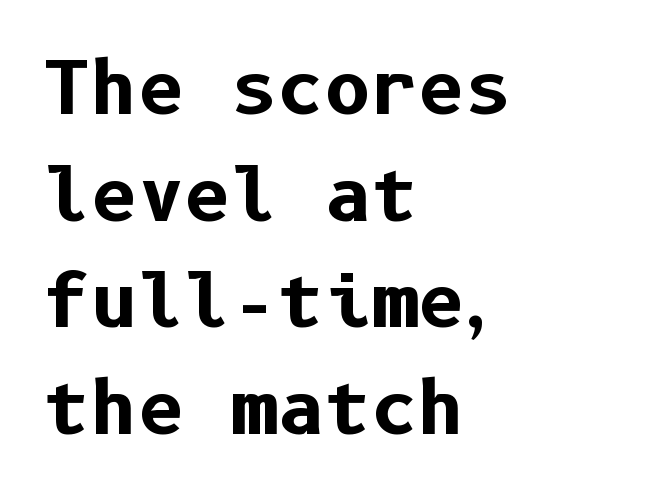
Q: Is the text bold? A: Yes.
Q: Is the text italic (slanted)? A: No, it is upright.
Q: Is the typeface a serif or a sans-serif typeface? A: Sans-serif.
Q: Is the text underlined? A: No.
Q: How is the paragraph aligned? A: Left-aligned.
Q: Is the spacing between letters normal or unusually wide? A: Normal.
Q: Is the spacing between lines tight, normal or loose? A: Normal.
Q: Width (condensed, normal, or wide)? A: Normal.
Q: Stroke contrast? A: Low.
Q: x-height? A: Medium.
